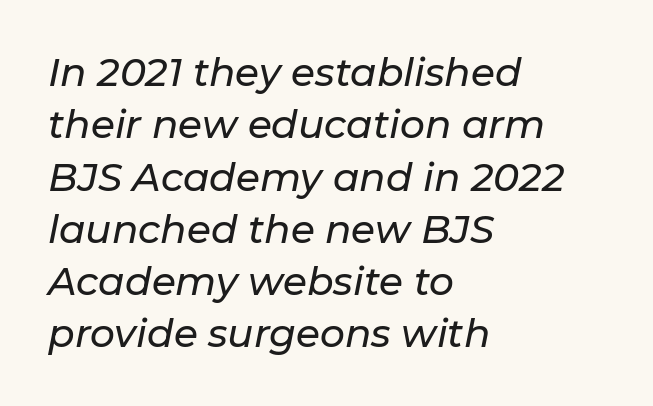
Q: Is the text italic (slanted)? A: Yes, it leans right by about 11 degrees.
Q: Is the text underlined? A: No.
Q: How is the paragraph aligned? A: Left-aligned.
Q: Is the spacing between letters normal or unusually wide? A: Normal.
Q: Is the spacing between lines tight, normal or loose? A: Normal.
Q: Width (condensed, normal, or wide)? A: Normal.
Q: Stroke contrast? A: Low.
Q: x-height? A: Medium.
Q: Monospaced? A: No.
